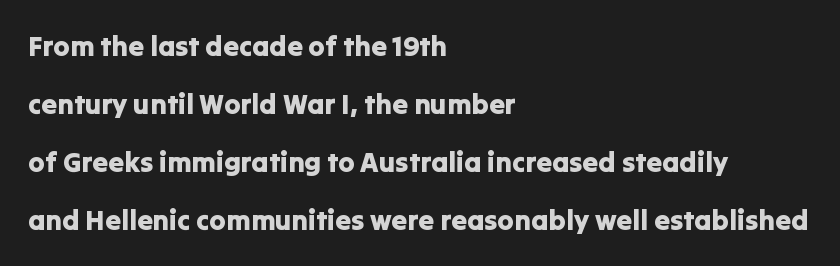
The axis of the letterforms is exactly vertical. Rows of type keep a wide berth in the vertical direction. Typeset ragged right — the left edge is the straight one. The specimen omits any rule beneath the text block's lines.
